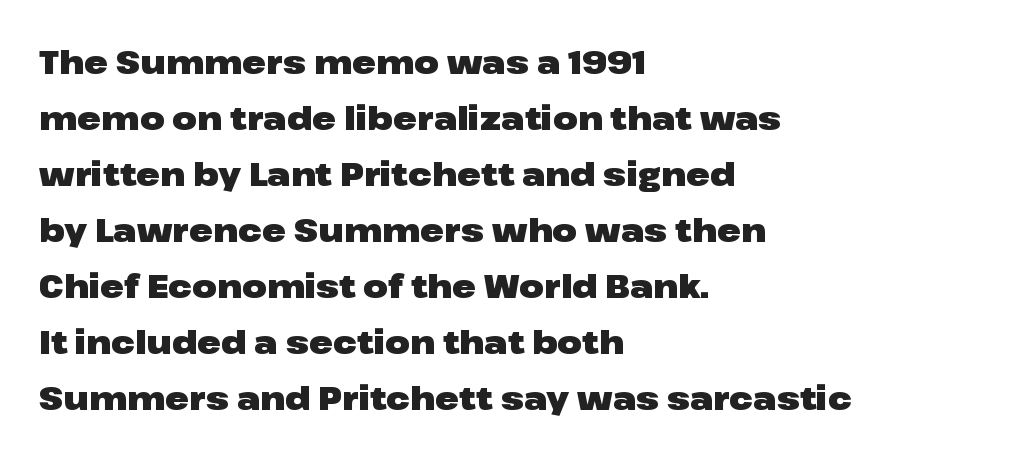
Q: Is the text bold? A: Yes.
Q: Is the text italic (slanted)? A: No, it is upright.
Q: Is the typeface a serif or a sans-serif typeface? A: Sans-serif.
Q: Is the text underlined? A: No.
Q: How is the paragraph aligned? A: Left-aligned.
Q: Is the spacing between letters normal or unusually wide? A: Normal.
Q: Width (condensed, normal, or wide)? A: Wide.
Q: Stroke contrast? A: Low.
Q: x-height? A: Medium.
Q: Monospaced? A: No.
